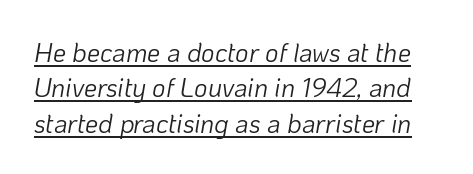
The image shows 26 px text type, italic (leaning right); set normal line spacing (1.36x), normal letter spacing, underlined.
